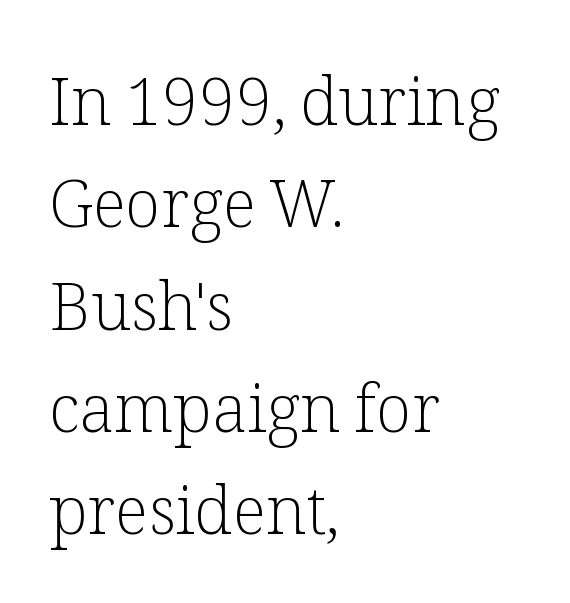
{"serif": "yes", "italic": "no", "bold": "no", "weight": "light", "width": "normal", "stroke_contrast": "low", "x_height": "medium", "monospaced": "no", "underline": "no", "align": "left", "line_spacing": "normal", "line_spacing_ratio": 1.55, "letter_spacing": "normal", "letter_spacing_em": 0.0, "glyph_px": 66}
